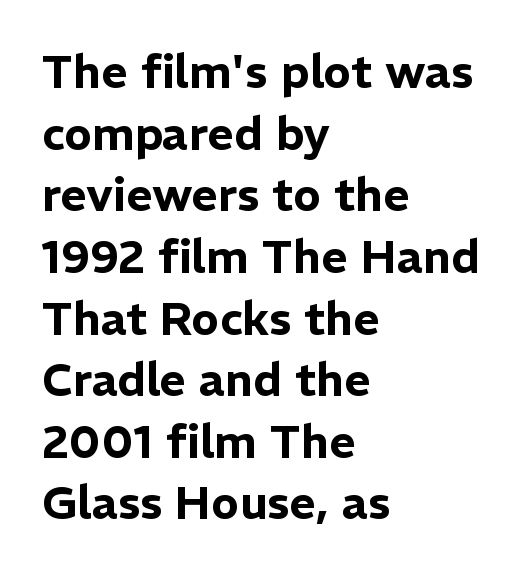
{"serif": "no", "italic": "no", "width": "normal", "stroke_contrast": "low", "x_height": "medium", "monospaced": "no", "underline": "no", "align": "left", "line_spacing": "normal", "line_spacing_ratio": 1.34, "letter_spacing": "normal", "letter_spacing_em": 0.0, "glyph_px": 46}
